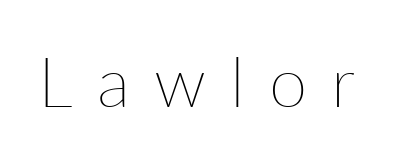
{"italic": "no", "bold": "no", "weight": "thin", "width": "normal", "stroke_contrast": "low", "x_height": "medium", "monospaced": "no", "underline": "no", "letter_spacing": "wide", "letter_spacing_em": 0.35, "glyph_px": 69}
